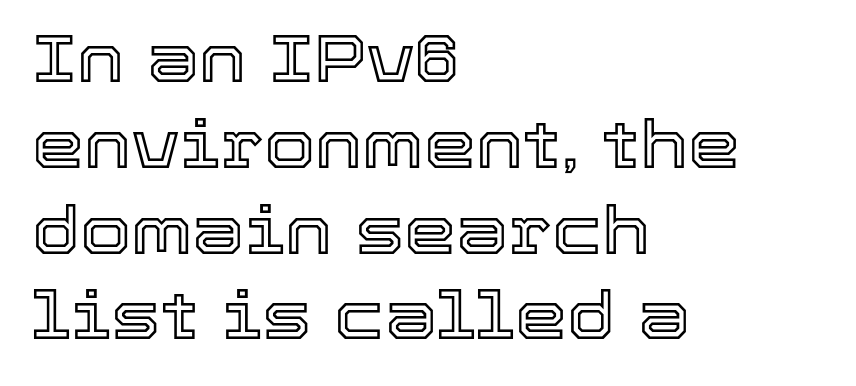
This sample is left-justified, so line endings fall wherever the words run out. Posture: vertical. Descender tails drop into unmarked territory. Line spacing here is normal.
